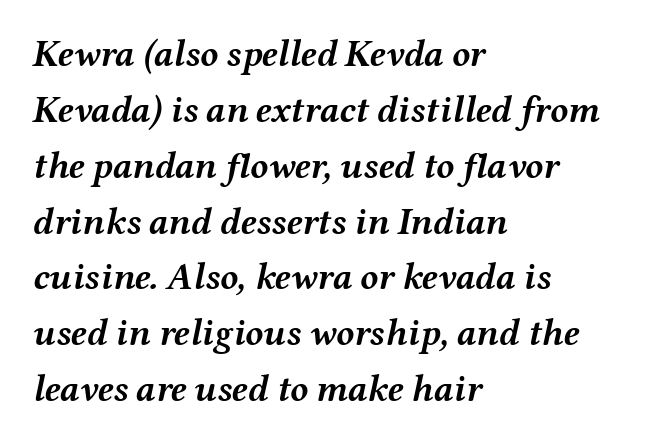
{"italic": "yes", "lean": "right", "slant_degrees": 12, "bold": "yes", "weight": "semibold", "width": "wide", "stroke_contrast": "medium", "x_height": "medium", "monospaced": "no", "underline": "no", "align": "left", "line_spacing": "normal", "line_spacing_ratio": 1.51, "letter_spacing": "normal", "letter_spacing_em": 0.0, "glyph_px": 37}
